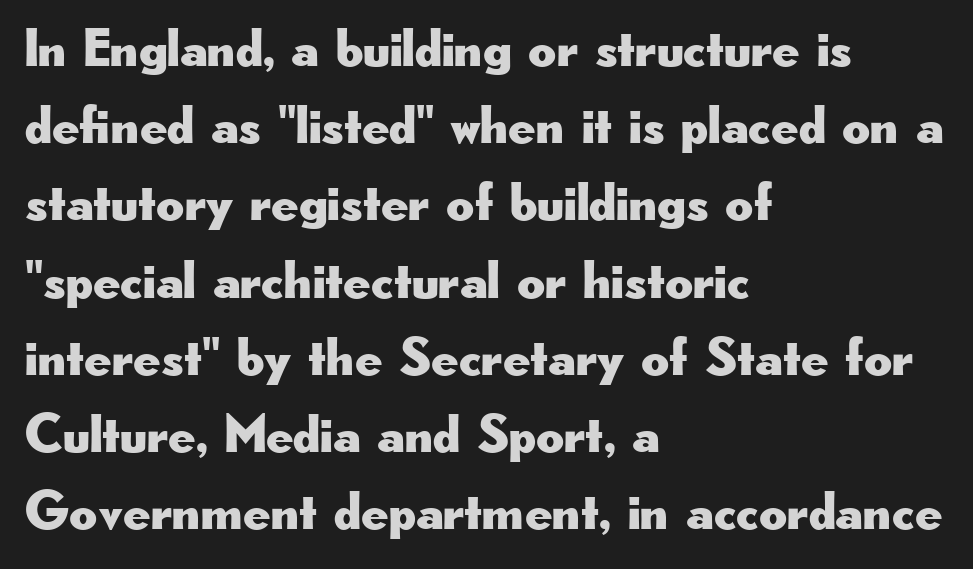
Normally led — the rows are evenly, conventionally spaced. Look at the bottom of the vertical strokes: they stop flat, with no serifs. Varying glyph widths throughout — classic text-font behaviour. Rule under the text: the space is simply empty. The rag falls on the right side of this text block. The typography opts for an upright posture over an oblique one.
